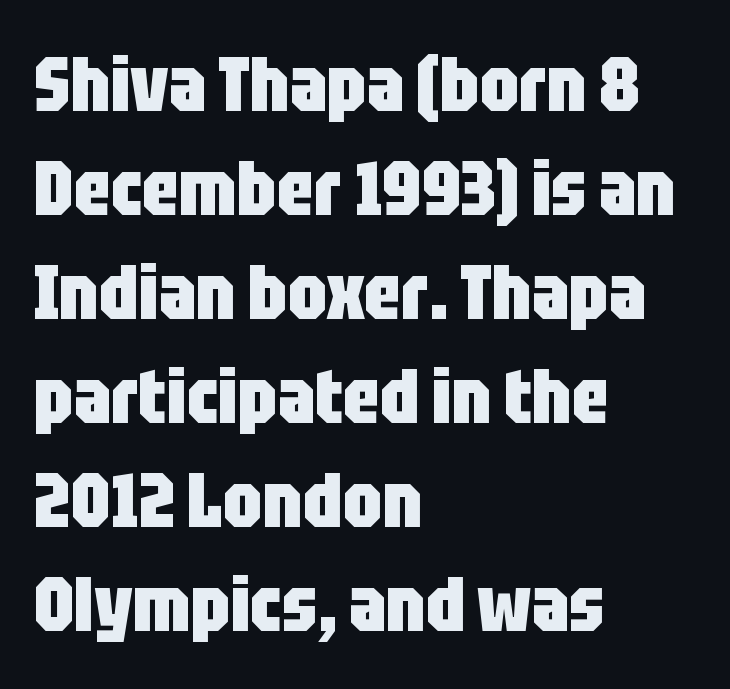
{"serif": "no", "italic": "no", "bold": "yes", "weight": "heavy", "width": "condensed", "stroke_contrast": "low", "x_height": "large", "monospaced": "no", "underline": "no", "align": "left", "line_spacing": "normal", "line_spacing_ratio": 1.35, "letter_spacing": "normal", "letter_spacing_em": 0.0, "glyph_px": 77}
